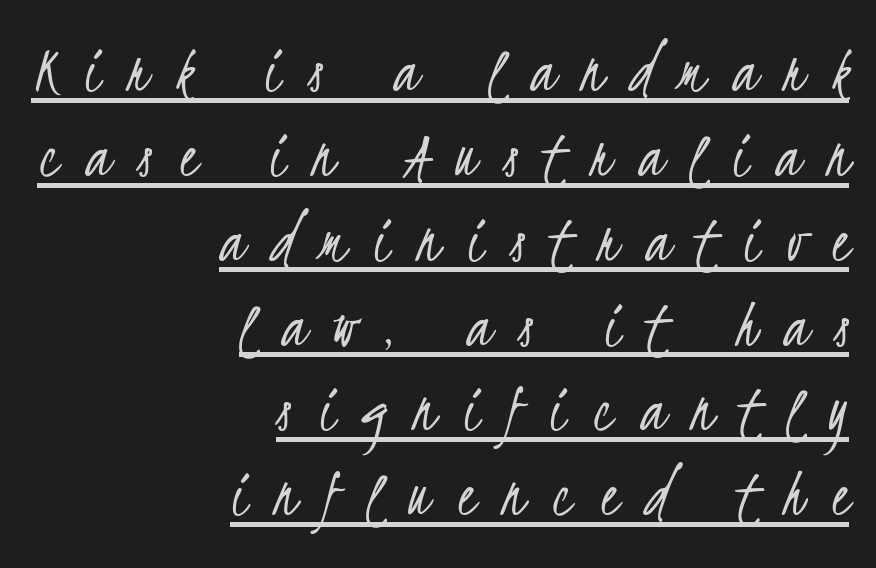
The image shows 69 px light, condensed sans-serif type; set right-aligned, line spacing 1.23x, unusually wide letter spacing (+0.4 em), underlined; low stroke contrast and a small x-height.
